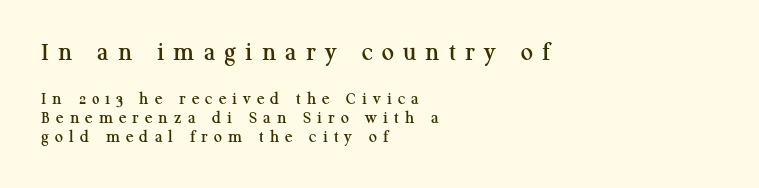
Q: Is the text italic (slanted)? A: No, it is upright.
Q: Is the text underlined? A: No.
Q: How is the paragraph aligned? A: Left-aligned.
Q: Is the spacing between letters normal or unusually wide? A: Unusually wide.
Q: Is the spacing between lines tight, normal or loose? A: Tight.
Q: Which block of text is set in a larger size, the first (top) or the second (bottom)? A: The first (top) one.
